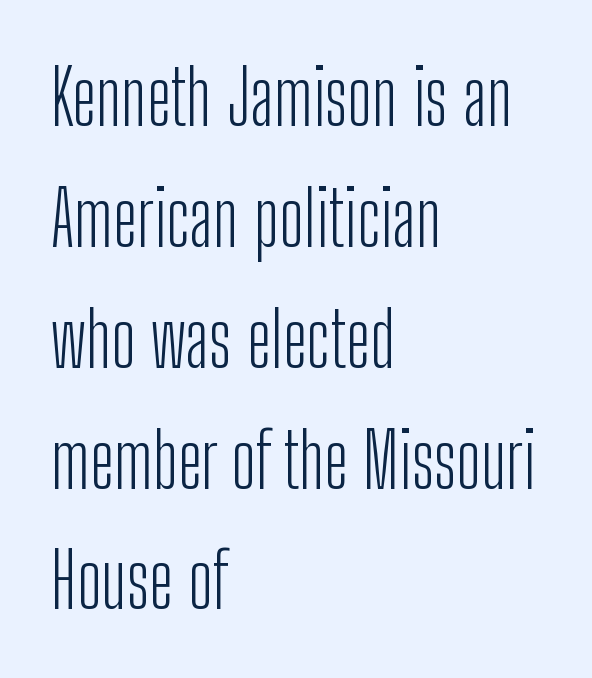
The image shows 76 px light, condensed sans-serif type, upright; set left-aligned, normal line spacing (1.59x), normal letter spacing, not underlined; low stroke contrast and a medium x-height.
